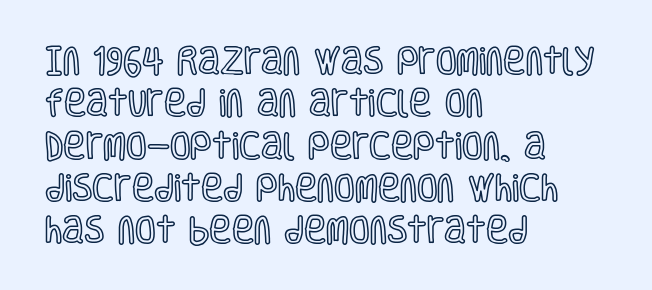
{"italic": "no", "width": "condensed", "x_height": "large", "monospaced": "no", "underline": "no", "align": "left", "line_spacing": "normal", "line_spacing_ratio": 1.41, "letter_spacing": "normal", "letter_spacing_em": 0.0, "glyph_px": 30}
